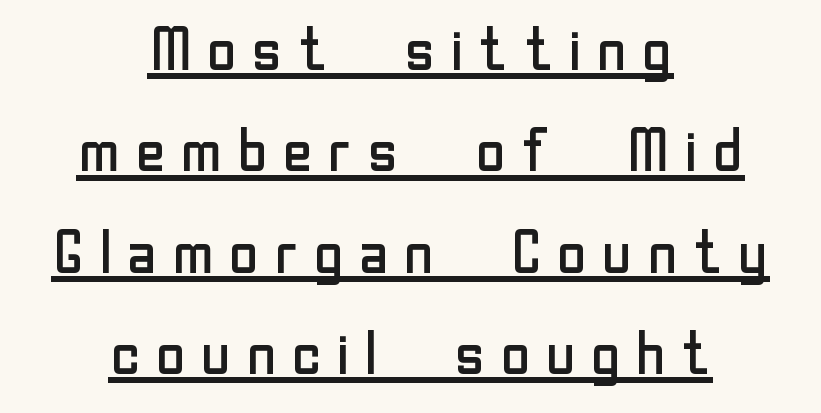
The image shows 59 px regular-weight sans-serif type, upright; set centered, line spacing 1.72x, underlined; low stroke contrast and a medium x-height.
